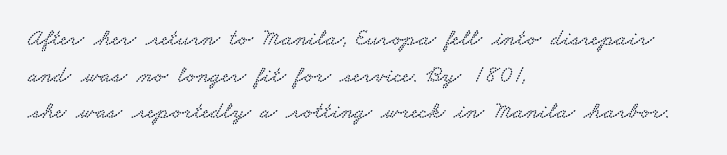
{"underline": "no", "align": "left", "line_spacing": "normal", "line_spacing_ratio": 1.53, "letter_spacing": "normal", "letter_spacing_em": 0.0, "glyph_px": 24}
